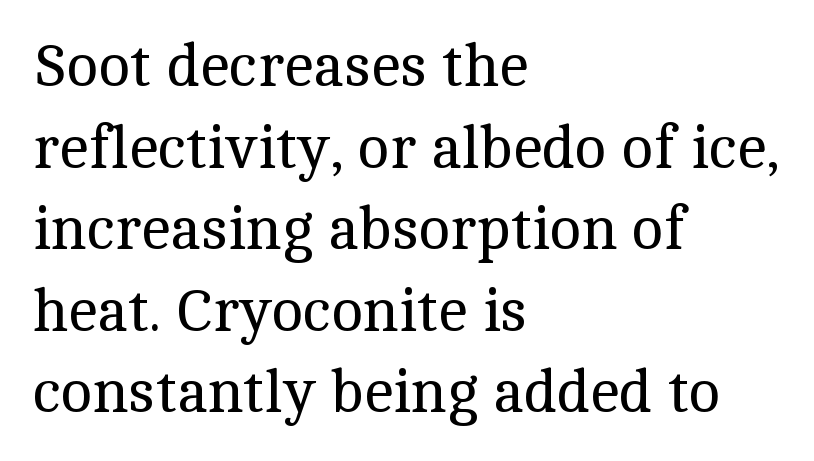
Q: Is the text bold? A: No.
Q: Is the text italic (slanted)? A: No, it is upright.
Q: Is the typeface a serif or a sans-serif typeface? A: Serif.
Q: Is the text underlined? A: No.
Q: How is the paragraph aligned? A: Left-aligned.
Q: Is the spacing between letters normal or unusually wide? A: Normal.
Q: Is the spacing between lines tight, normal or loose? A: Normal.
Q: Width (condensed, normal, or wide)? A: Normal.
Q: x-height? A: Medium.
Q: Monospaced? A: No.
